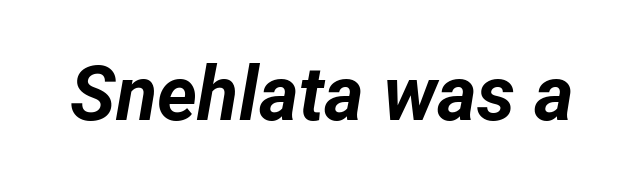
The image shows 76 px bold type, italic (leaning right); set normal letter spacing, not underlined; low stroke contrast and a medium x-height.
